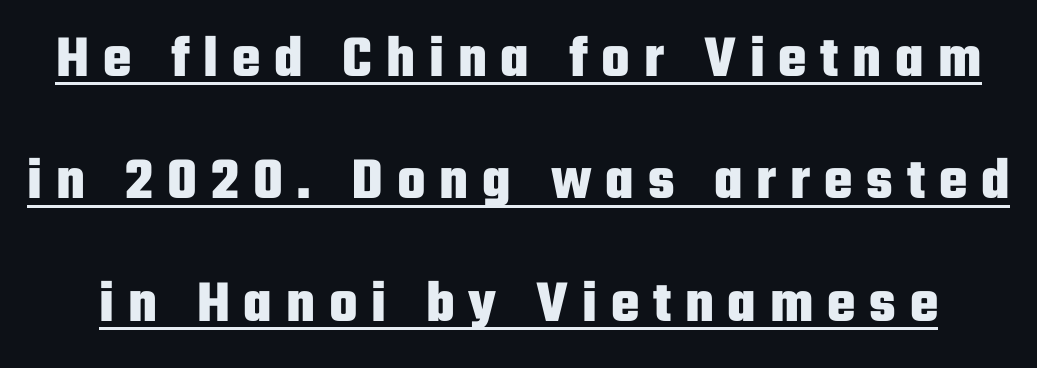
The image shows 60 px heavy, condensed sans-serif type, upright; set loose line spacing (2.04x), unusually wide letter spacing (+0.23 em), underlined; low stroke contrast and a medium x-height.
